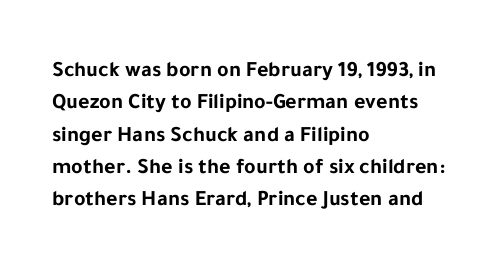
The image shows 22 px bold type, upright; set left-aligned, normal line spacing (1.47x), normal letter spacing, not underlined.
